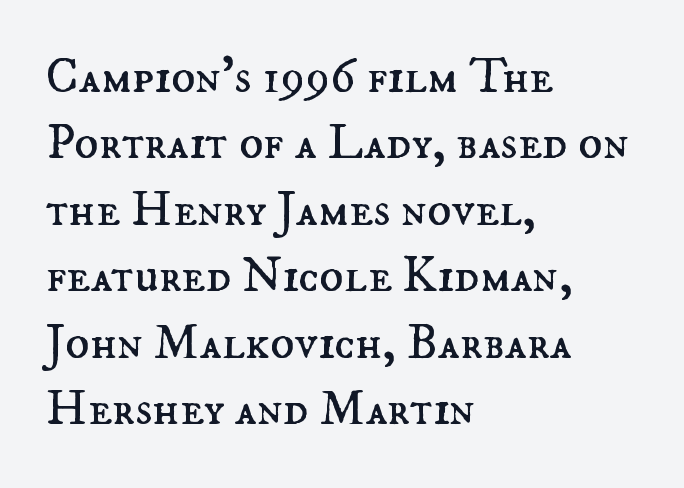
Horizontal bands of white between lines are of average thickness. Between one letter and the next there's only the usual sliver of space. Teacher's note: observe the even left margin — that is flush-left alignment. In terms of posture, this sample is upright.
